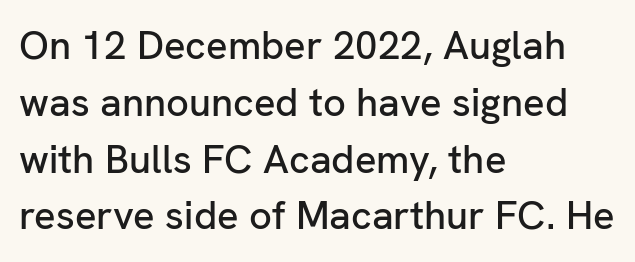
{"serif": "no", "italic": "no", "width": "normal", "stroke_contrast": "low", "x_height": "medium", "monospaced": "no", "underline": "no", "align": "left", "line_spacing": "normal", "line_spacing_ratio": 1.42, "letter_spacing": "normal", "letter_spacing_em": 0.0, "glyph_px": 40}
